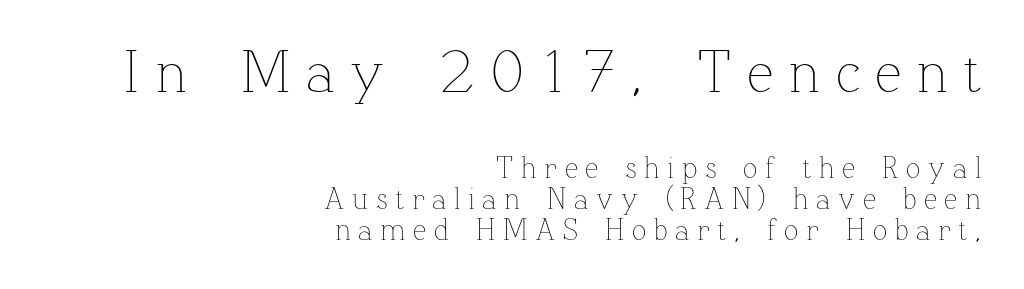
{"italic": "no", "bold": "no", "weight": "thin", "width": "normal", "stroke_contrast": "low", "x_height": "medium", "monospaced": "no", "underline": "no", "align": "right", "line_spacing": "tight", "line_spacing_ratio": 1.03, "letter_spacing": "wide", "letter_spacing_em": 0.25, "larger_block": "first", "size_ratio": 2.0, "glyph_px": 60}
